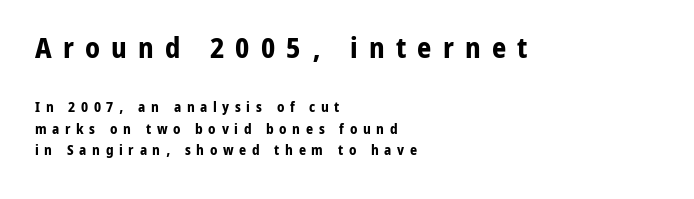
{"serif": "no", "italic": "no", "bold": "yes", "weight": "bold", "width": "normal", "stroke_contrast": "low", "x_height": "medium", "monospaced": "no", "underline": "no", "align": "left", "line_spacing": "normal", "line_spacing_ratio": 1.53, "letter_spacing": "wide", "letter_spacing_em": 0.4, "larger_block": "first", "size_ratio": 2.0, "glyph_px": 28}
